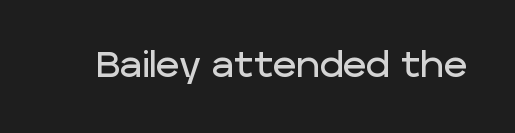
Letters rest on an invisible, unmarked baseline. Between one letter and the next there's only the usual sliver of space. Vertical strokes here are truly vertical. The rendering uses natural spacing where letterforms have individual widths. The face used here is a sans, in the tradition of grotesques and geometrics.
